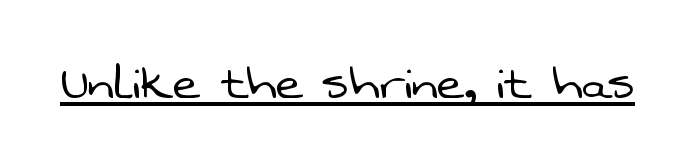
The image shows 59 px light sans-serif type; set normal letter spacing, underlined; low stroke contrast and a medium x-height.
